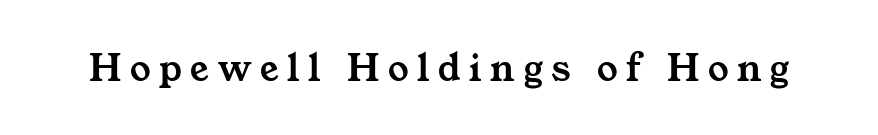
Each letter keeps its own natural width here, so spacing adapts to shape. Yep, those are serifs on the letters. Beneath every word, the page is bare. The gaps between neighbouring characters are conspicuously large.
